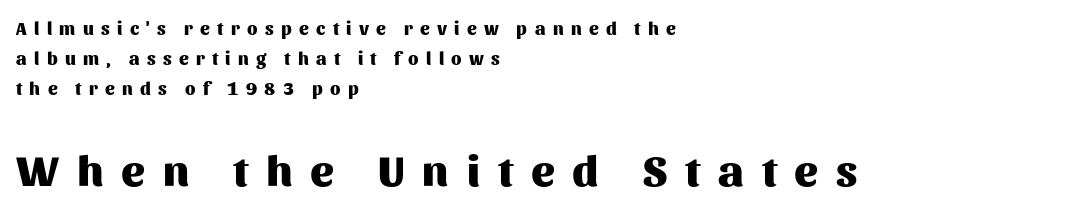
Visually the block forms a straight wall on the left and a jagged coastline on the right. Underlining? Definitely not there. Looks like regular typesetting: each glyph gets only the width it needs. Note: smaller setting up top, larger setting below.
